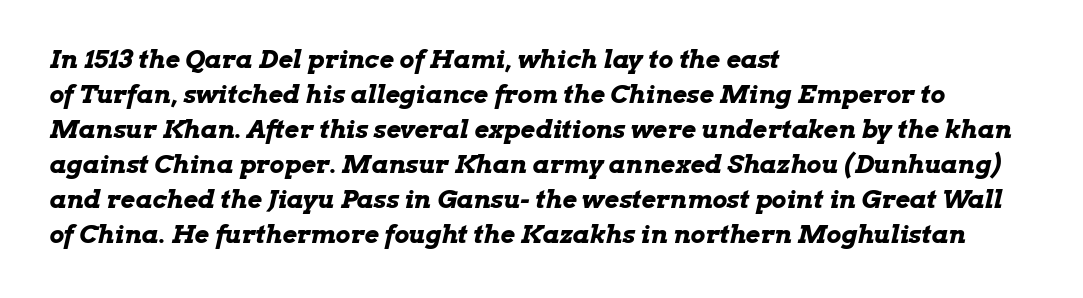
The image shows 25 px bold type, italic (leaning right); set left-aligned, normal line spacing (1.4x), normal letter spacing, not underlined.
